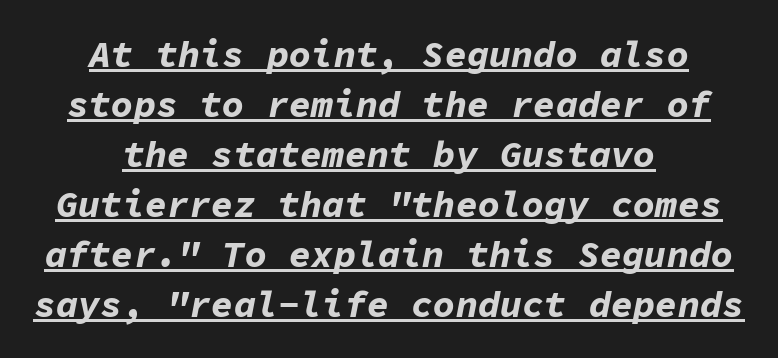
{"italic": "yes", "lean": "right", "slant_degrees": 11, "bold": "yes", "weight": "bold", "width": "normal", "stroke_contrast": "low", "x_height": "medium", "monospaced": "yes", "underline": "yes", "align": "center", "line_spacing": "normal", "line_spacing_ratio": 1.35, "letter_spacing": "normal", "letter_spacing_em": 0.0, "glyph_px": 37}
